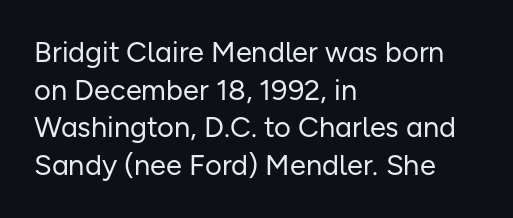
{"serif": "no", "italic": "no", "bold": "no", "weight": "regular", "width": "normal", "stroke_contrast": "low", "x_height": "medium", "monospaced": "no", "underline": "no", "align": "left", "line_spacing": "normal", "line_spacing_ratio": 1.3, "letter_spacing": "normal", "letter_spacing_em": 0.0, "glyph_px": 29}
